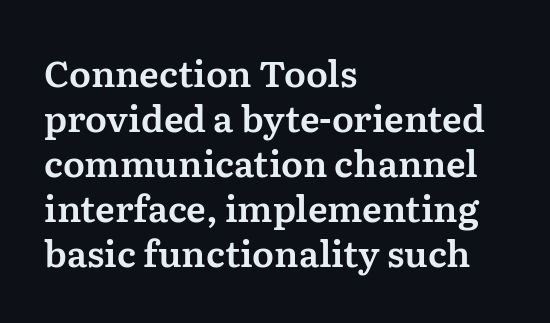
Observe the ordinary spacing: letters are neighbours, not strangers. The zone under the glyphs is completely vacant. Vertical strokes here are truly vertical. These lines are set flush left with a ragged right edge. Leading matches the norm, producing a regular column. A serif font was chosen for this passage.
